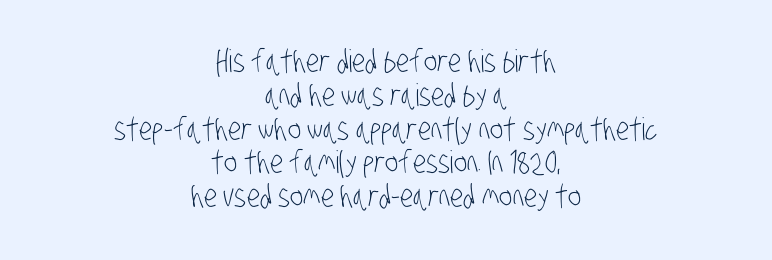
Q: Is the text bold? A: No.
Q: Is the typeface a serif or a sans-serif typeface? A: Sans-serif.
Q: Is the text underlined? A: No.
Q: How is the paragraph aligned? A: Centered.
Q: Is the spacing between letters normal or unusually wide? A: Normal.
Q: Is the spacing between lines tight, normal or loose? A: Tight.
Q: Width (condensed, normal, or wide)? A: Condensed.
Q: Stroke contrast? A: Low.
Q: x-height? A: Large.
Q: Monospaced? A: No.
